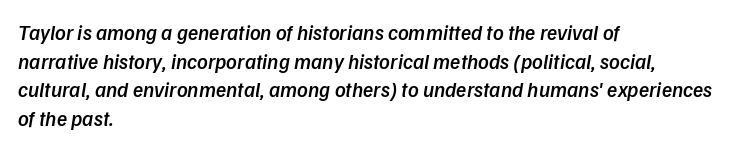
Q: Is the text bold? A: Semi-bold.
Q: Is the text italic (slanted)? A: Yes, it leans right by about 9 degrees.
Q: Is the text underlined? A: No.
Q: How is the paragraph aligned? A: Left-aligned.
Q: Is the spacing between letters normal or unusually wide? A: Normal.
Q: Is the spacing between lines tight, normal or loose? A: Normal.
